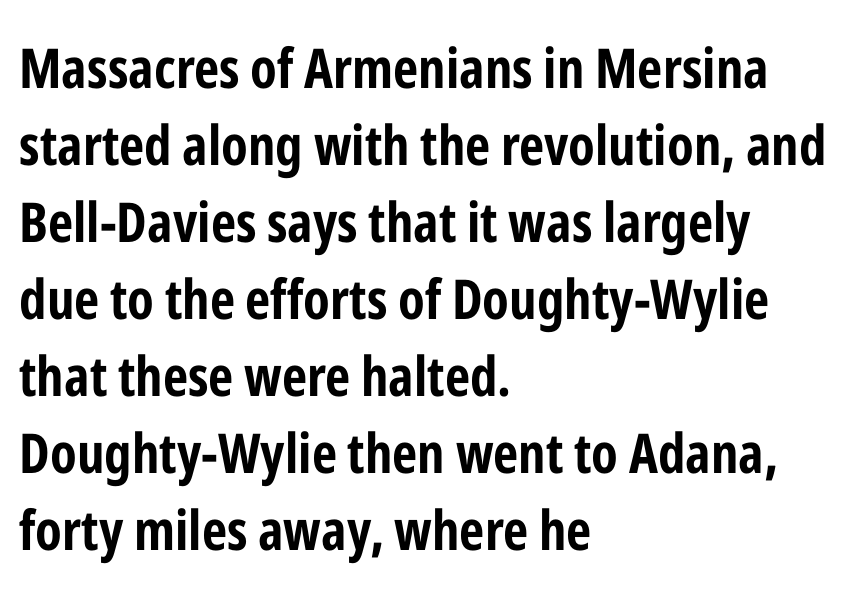
{"serif": "no", "italic": "no", "bold": "yes", "weight": "bold", "width": "condensed", "stroke_contrast": "low", "x_height": "medium", "monospaced": "no", "underline": "no", "align": "left", "line_spacing": "normal", "line_spacing_ratio": 1.4, "letter_spacing": "normal", "letter_spacing_em": 0.0, "glyph_px": 55}
